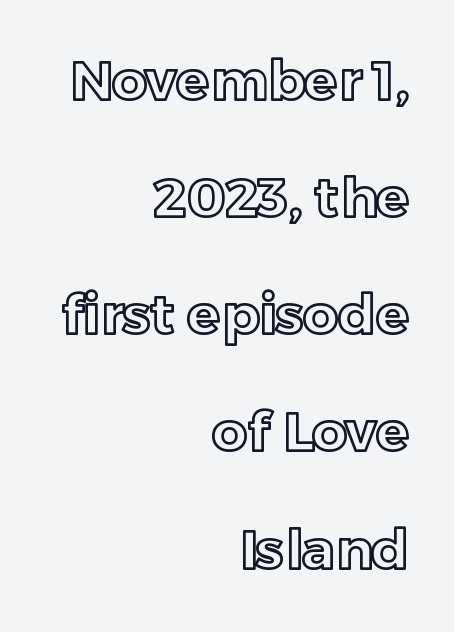
Is this a fixed-width face? No — the glyphs have proportional, varying widths. Unlike italic type, these characters show no tilt at all. All the whitespace from short lines collects on the left. This sample uses plain, unmodified letter spacing. Check under the words: just untouched page.
